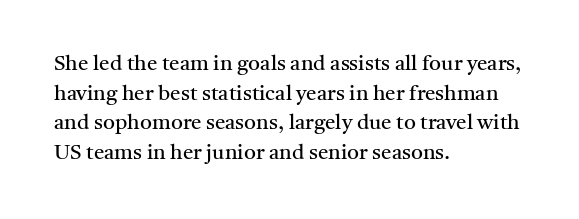
Q: Is the text bold? A: No.
Q: Is the text italic (slanted)? A: No, it is upright.
Q: Is the text underlined? A: No.
Q: How is the paragraph aligned? A: Left-aligned.
Q: Is the spacing between letters normal or unusually wide? A: Normal.
Q: Is the spacing between lines tight, normal or loose? A: Normal.
